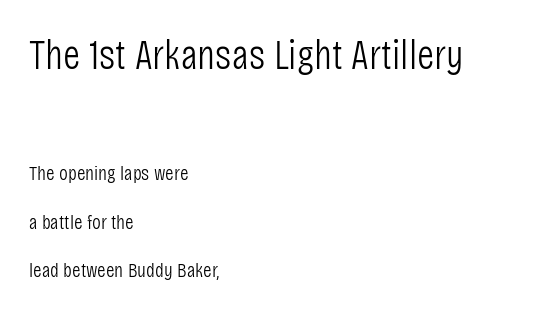
The image shows 42 px light, condensed sans-serif type, upright; set left-aligned, loose line spacing (2.32x), normal letter spacing, not underlined; the first (top) block is 2.0x larger; low stroke contrast and a large x-height.
